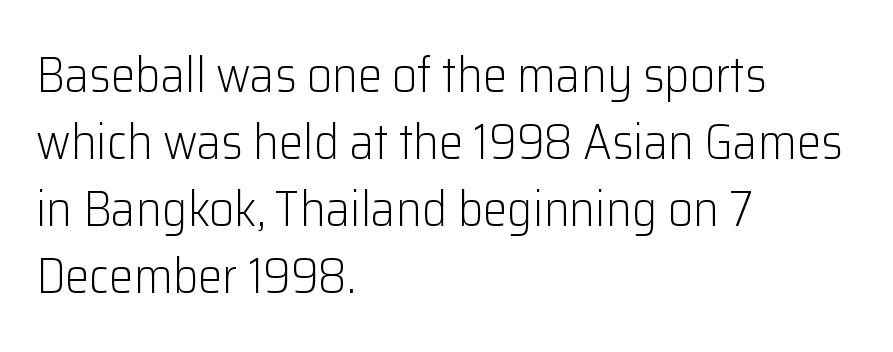
Q: Is the text bold? A: No.
Q: Is the text italic (slanted)? A: No, it is upright.
Q: Is the typeface a serif or a sans-serif typeface? A: Sans-serif.
Q: Is the text underlined? A: No.
Q: How is the paragraph aligned? A: Left-aligned.
Q: Is the spacing between letters normal or unusually wide? A: Normal.
Q: Is the spacing between lines tight, normal or loose? A: Normal.
Q: Width (condensed, normal, or wide)? A: Normal.
Q: Stroke contrast? A: Low.
Q: x-height? A: Medium.
Q: Monospaced? A: No.
